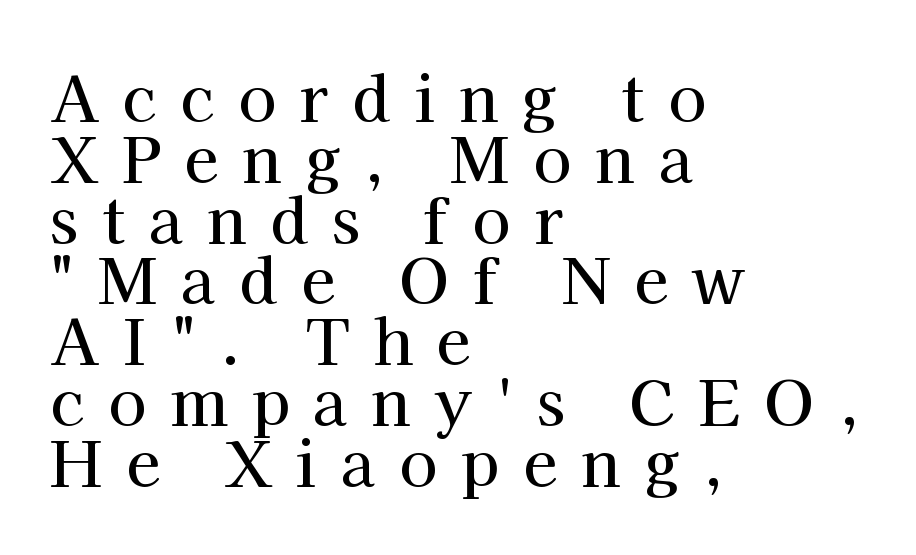
{"serif": "yes", "italic": "no", "width": "normal", "stroke_contrast": "high", "x_height": "medium", "monospaced": "no", "underline": "no", "align": "left", "line_spacing": "tight", "line_spacing_ratio": 0.98, "letter_spacing": "wide", "letter_spacing_em": 0.39, "glyph_px": 62}
